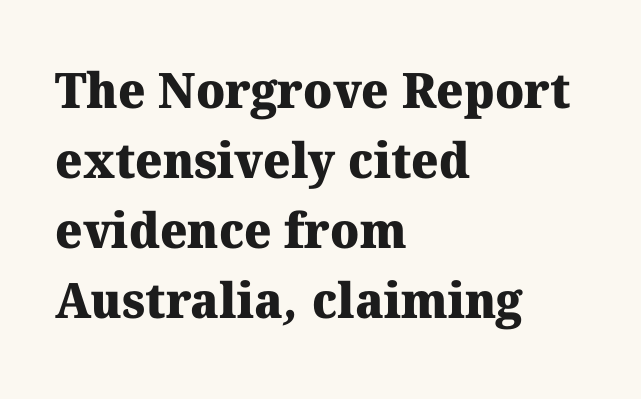
{"serif": "yes", "bold": "yes", "weight": "heavy", "width": "normal", "stroke_contrast": "medium", "x_height": "medium", "monospaced": "no", "underline": "no", "align": "left", "line_spacing": "normal", "line_spacing_ratio": 1.43, "letter_spacing": "normal", "letter_spacing_em": 0.0, "glyph_px": 49}
